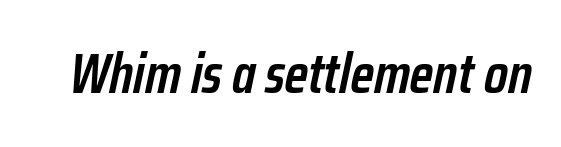
Quick note: italic. The words here are not underlined. Observe the ordinary spacing: letters are neighbours, not strangers. Bold? Not quite — semibold, heavier than regular but stopping short.
